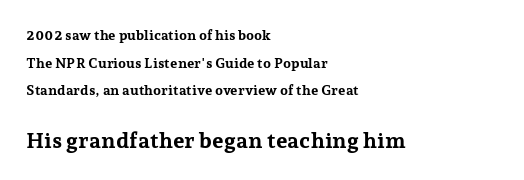
Q: Is the text bold? A: Yes.
Q: Is the text italic (slanted)? A: No, it is upright.
Q: Is the text underlined? A: No.
Q: How is the paragraph aligned? A: Left-aligned.
Q: Is the spacing between letters normal or unusually wide? A: Normal.
Q: Is the spacing between lines tight, normal or loose? A: Loose.
Q: Which block of text is set in a larger size, the first (top) or the second (bottom)? A: The second (bottom) one.
